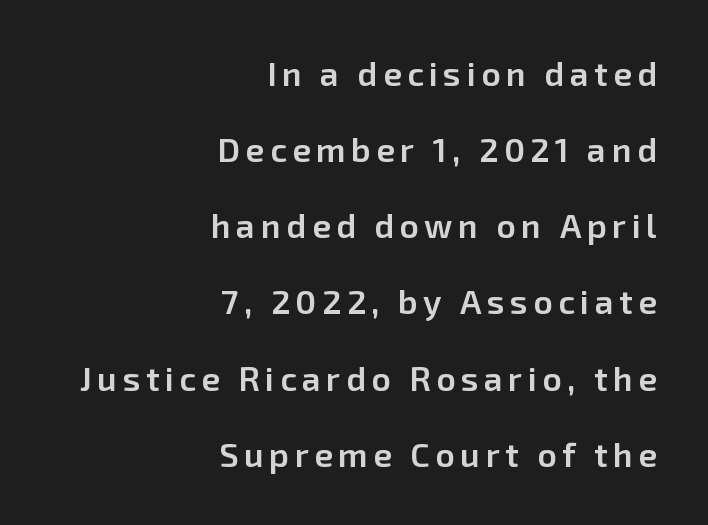
The characters look somewhat weighty, a semibold short of true bold. A great deal of white space separates one row of letters from the next. Think of a printed novel: that variable character pitch is what you see here. The typesetter chose a ragged-left arrangement here.
